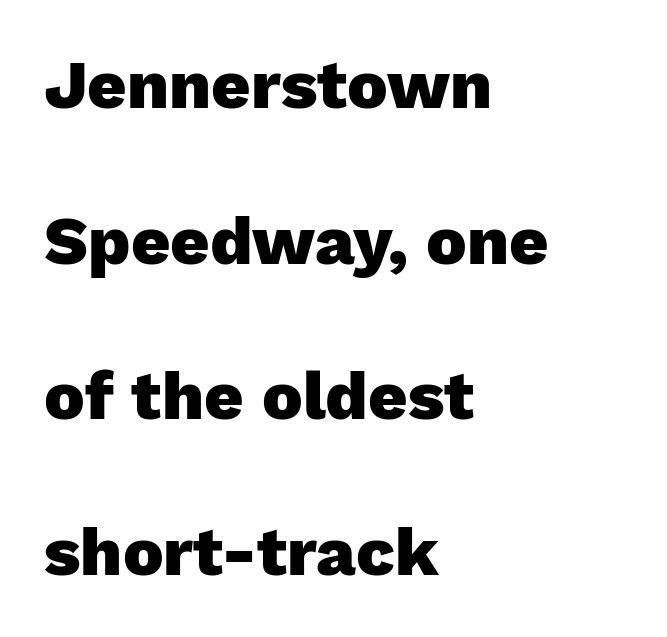
Q: Is the text bold? A: Yes.
Q: Is the text italic (slanted)? A: No, it is upright.
Q: Is the typeface a serif or a sans-serif typeface? A: Sans-serif.
Q: Is the text underlined? A: No.
Q: How is the paragraph aligned? A: Left-aligned.
Q: Is the spacing between letters normal or unusually wide? A: Normal.
Q: Is the spacing between lines tight, normal or loose? A: Loose.
Q: Width (condensed, normal, or wide)? A: Normal.
Q: Stroke contrast? A: Low.
Q: x-height? A: Medium.
Q: Monospaced? A: No.
